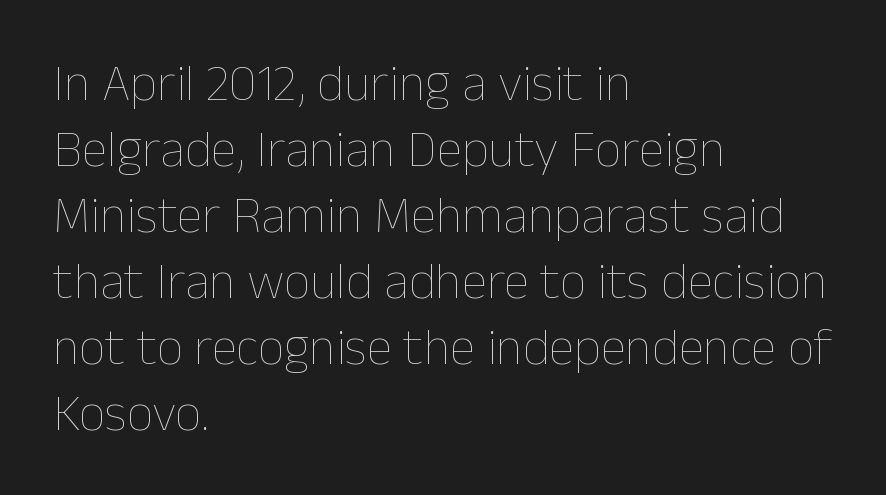
Q: Is the text bold? A: No.
Q: Is the text italic (slanted)? A: No, it is upright.
Q: Is the text underlined? A: No.
Q: How is the paragraph aligned? A: Left-aligned.
Q: Is the spacing between letters normal or unusually wide? A: Normal.
Q: Is the spacing between lines tight, normal or loose? A: Normal.
Q: Width (condensed, normal, or wide)? A: Normal.
Q: Stroke contrast? A: Low.
Q: x-height? A: Medium.
Q: Monospaced? A: No.
